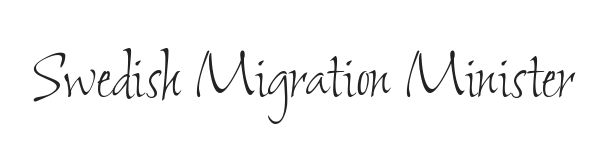
{"bold": "no", "weight": "thin", "width": "condensed", "stroke_contrast": "low", "x_height": "small", "monospaced": "no", "underline": "no", "letter_spacing": "normal", "letter_spacing_em": 0.0, "glyph_px": 78}
